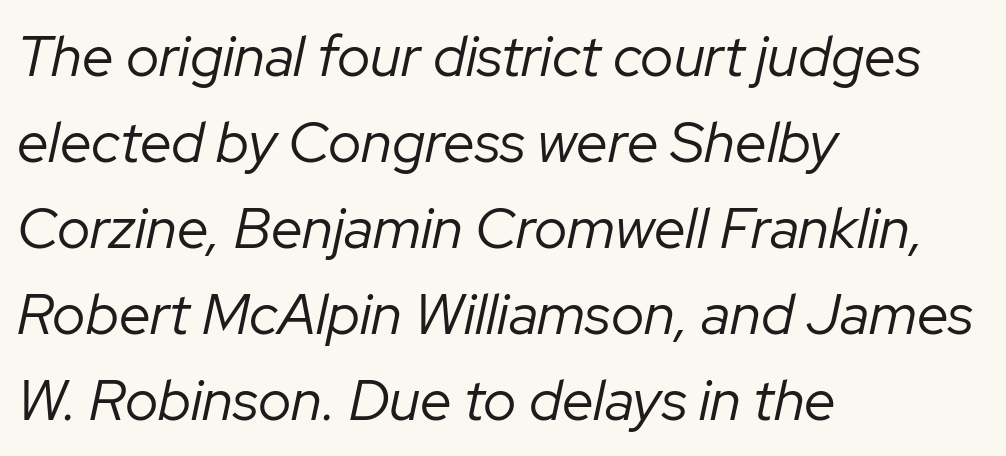
Q: Is the text bold? A: No.
Q: Is the text italic (slanted)? A: Yes, it leans right by about 12 degrees.
Q: Is the text underlined? A: No.
Q: How is the paragraph aligned? A: Left-aligned.
Q: Is the spacing between letters normal or unusually wide? A: Normal.
Q: Is the spacing between lines tight, normal or loose? A: Normal.
Q: Width (condensed, normal, or wide)? A: Normal.
Q: Stroke contrast? A: Low.
Q: x-height? A: Medium.
Q: Monospaced? A: No.
